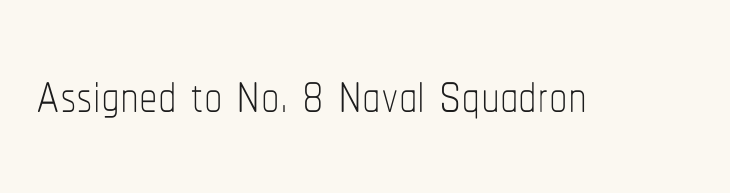
Q: Is the text bold? A: No.
Q: Is the text italic (slanted)? A: No, it is upright.
Q: Is the text underlined? A: No.
Q: Is the spacing between letters normal or unusually wide? A: Normal.
Q: Width (condensed, normal, or wide)? A: Condensed.
Q: Stroke contrast? A: Low.
Q: x-height? A: Medium.
Q: Monospaced? A: No.
